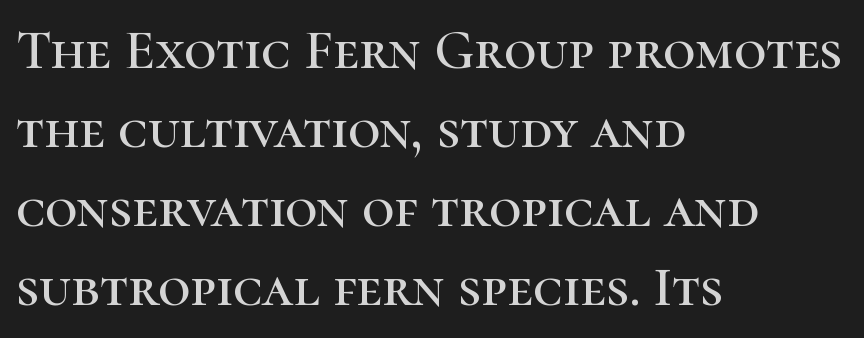
Posture: upright roman. The designer left line spacing at the default. Regarding serifs, this sample has them. The area under the type is left untouched.
